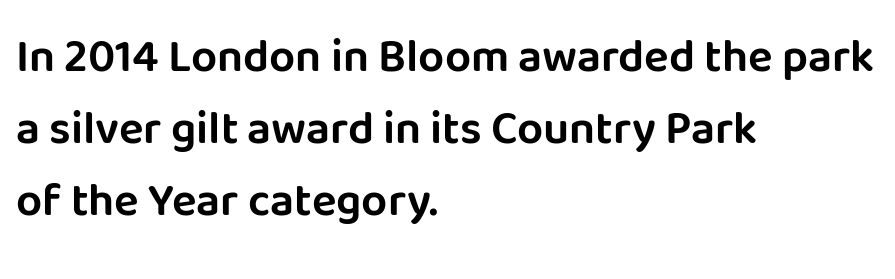
{"serif": "no", "italic": "no", "width": "normal", "stroke_contrast": "low", "x_height": "large", "monospaced": "no", "underline": "no", "align": "left", "line_spacing": "normal", "line_spacing_ratio": 1.56, "letter_spacing": "normal", "letter_spacing_em": 0.0, "glyph_px": 46}
